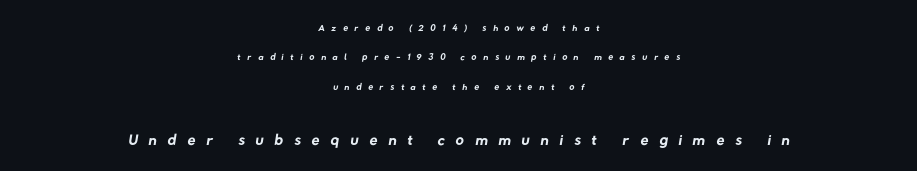
The image shows 23 px text type; set centered, loose line spacing (2.1x), unusually wide letter spacing (+0.48 em), not underlined; the second (bottom) block is 1.64x larger.
